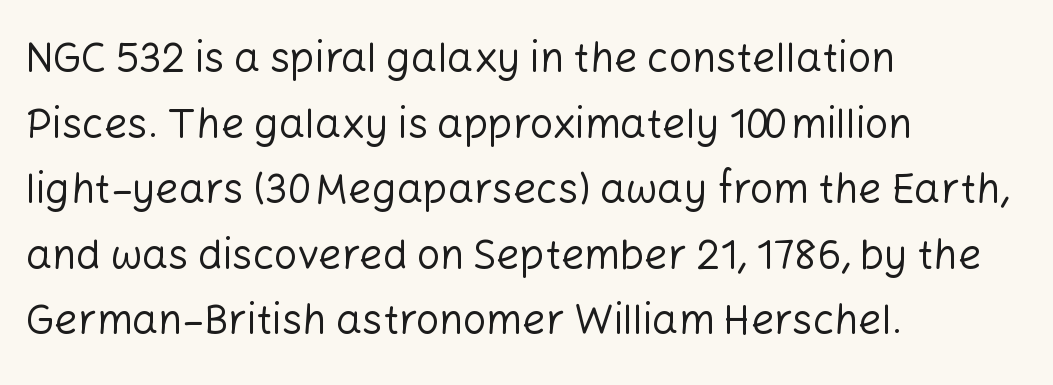
Q: Is the text bold? A: No.
Q: Is the text italic (slanted)? A: No, it is upright.
Q: Is the typeface a serif or a sans-serif typeface? A: Sans-serif.
Q: Is the text underlined? A: No.
Q: How is the paragraph aligned? A: Left-aligned.
Q: Is the spacing between letters normal or unusually wide? A: Normal.
Q: Is the spacing between lines tight, normal or loose? A: Normal.
Q: Width (condensed, normal, or wide)? A: Normal.
Q: Stroke contrast? A: Low.
Q: x-height? A: Medium.
Q: Monospaced? A: No.
